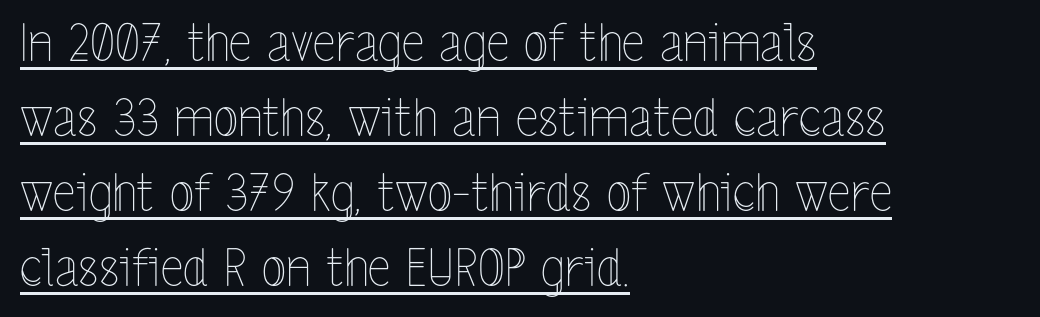
Q: Is the text bold? A: No.
Q: Is the text italic (slanted)? A: No, it is upright.
Q: Is the text underlined? A: Yes.
Q: How is the paragraph aligned? A: Left-aligned.
Q: Is the spacing between letters normal or unusually wide? A: Normal.
Q: Is the spacing between lines tight, normal or loose? A: Normal.
Q: Width (condensed, normal, or wide)? A: Condensed.
Q: x-height? A: Medium.
Q: Monospaced? A: No.
